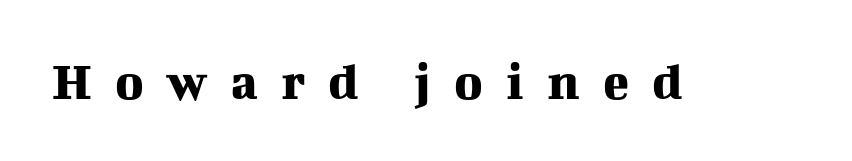
{"serif": "yes", "italic": "no", "width": "normal", "stroke_contrast": "medium", "x_height": "medium", "monospaced": "no", "underline": "no", "letter_spacing": "wide", "letter_spacing_em": 0.43, "glyph_px": 54}
